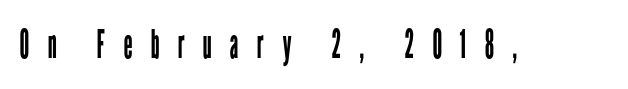
The image shows 40 px regular-weight, condensed sans-serif type, upright; set unusually wide letter spacing (+0.45 em), not underlined; low stroke contrast and a medium x-height.
